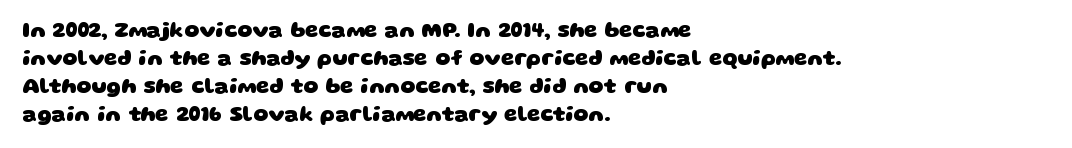
The image shows 21 px bold type; set left-aligned, normal line spacing (1.34x), normal letter spacing, not underlined.
